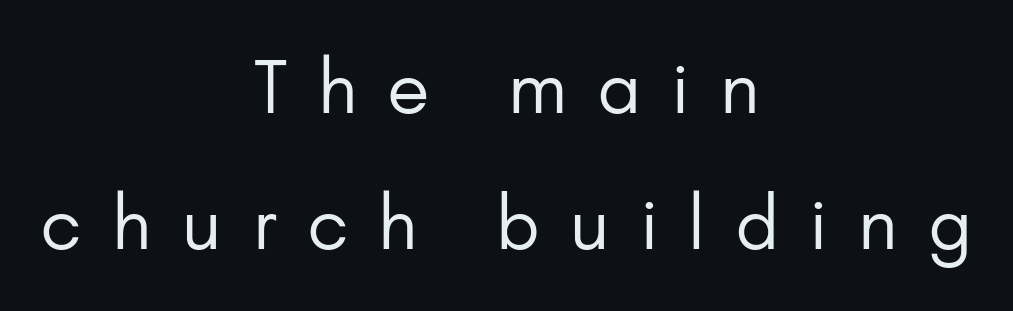
{"serif": "no", "italic": "no", "bold": "no", "weight": "regular", "width": "normal", "stroke_contrast": "low", "x_height": "small", "monospaced": "no", "underline": "no", "align": "center", "line_spacing_ratio": 1.89, "letter_spacing": "wide", "letter_spacing_em": 0.43, "glyph_px": 72}
